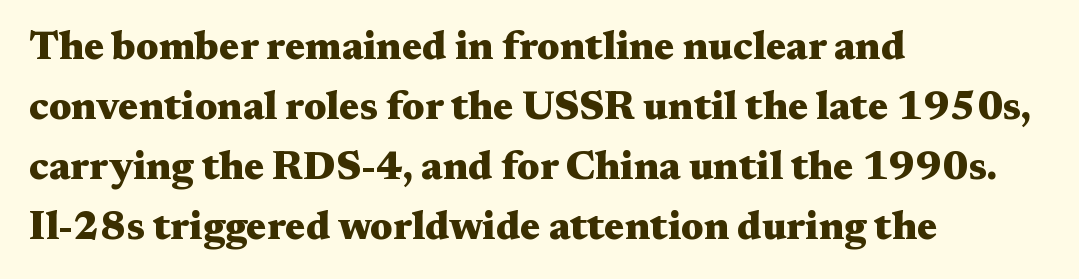
{"serif": "yes", "italic": "no", "bold": "yes", "weight": "heavy", "width": "wide", "stroke_contrast": "medium", "x_height": "medium", "monospaced": "no", "underline": "no", "align": "left", "line_spacing": "normal", "line_spacing_ratio": 1.5, "letter_spacing": "normal", "letter_spacing_em": 0.0, "glyph_px": 40}
